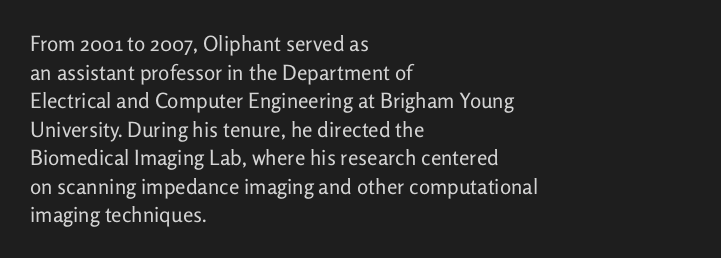
The image shows 21 px text type, upright; set left-aligned, normal line spacing (1.36x), normal letter spacing, not underlined.
